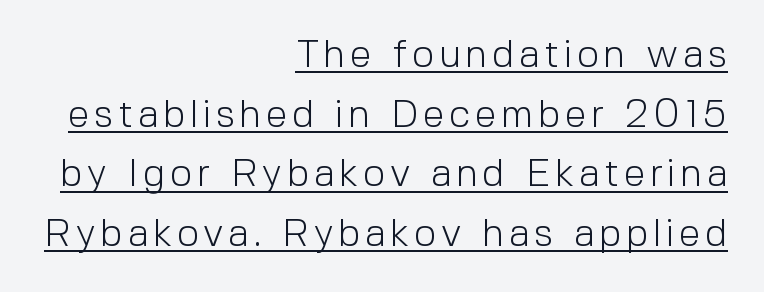
Q: Is the text bold? A: No.
Q: Is the text italic (slanted)? A: No, it is upright.
Q: Is the typeface a serif or a sans-serif typeface? A: Sans-serif.
Q: Is the text underlined? A: Yes.
Q: How is the paragraph aligned? A: Right-aligned.
Q: Is the spacing between lines tight, normal or loose? A: Normal.
Q: Width (condensed, normal, or wide)? A: Normal.
Q: x-height? A: Medium.
Q: Monospaced? A: No.
